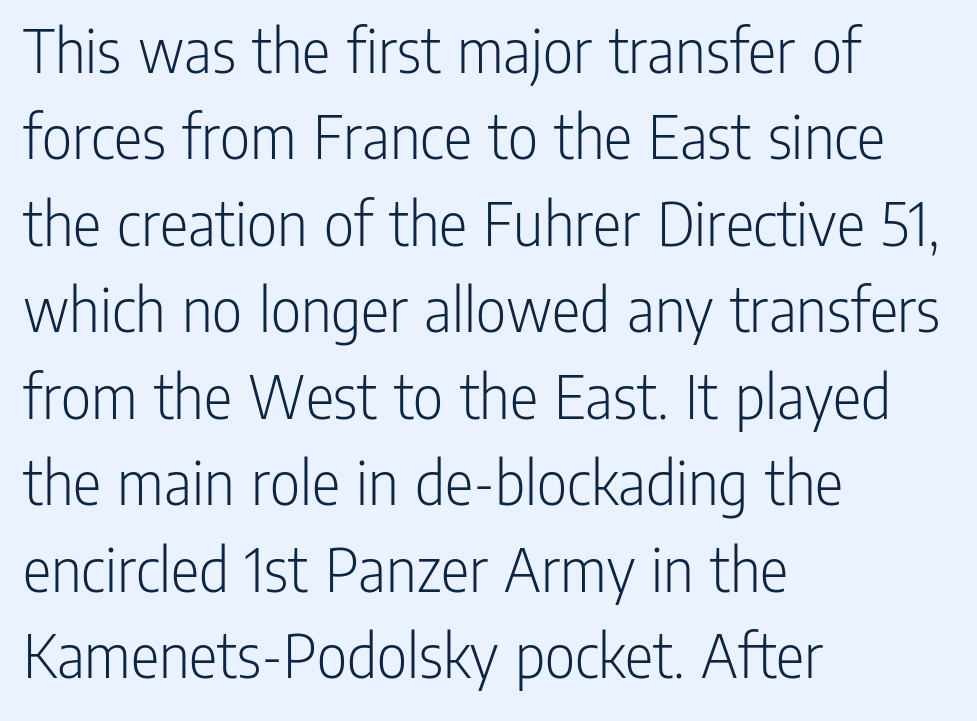
{"serif": "no", "italic": "no", "bold": "no", "weight": "light", "width": "condensed", "stroke_contrast": "low", "x_height": "medium", "monospaced": "no", "underline": "no", "align": "left", "line_spacing": "normal", "line_spacing_ratio": 1.31, "letter_spacing": "normal", "letter_spacing_em": 0.0, "glyph_px": 66}
